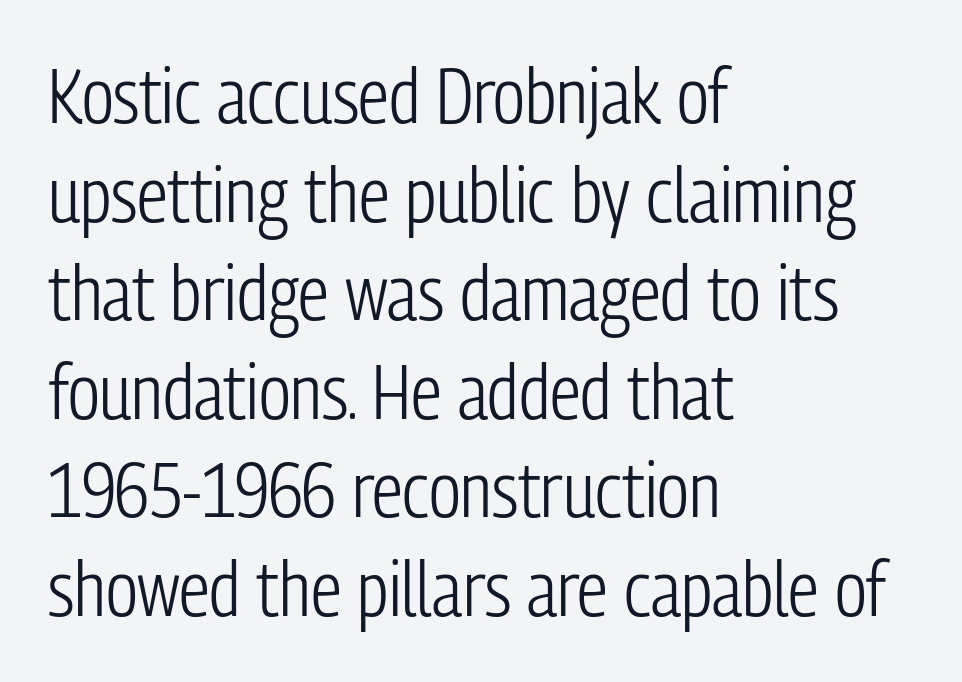
Note the varied advance widths — an 'i' is clearly narrower than an 'm'. Vertically, the passage feels balanced, rows spaced as you'd expect. A light-to-regular cut is what we see here. Posture: upright roman. Where is the straight margin? On the left. Clear beneath every line of the passage.
